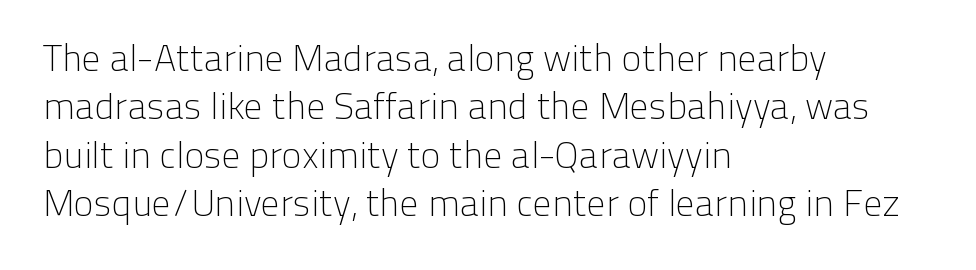
Q: Is the text bold? A: No.
Q: Is the text italic (slanted)? A: No, it is upright.
Q: Is the typeface a serif or a sans-serif typeface? A: Sans-serif.
Q: Is the text underlined? A: No.
Q: How is the paragraph aligned? A: Left-aligned.
Q: Is the spacing between letters normal or unusually wide? A: Normal.
Q: Is the spacing between lines tight, normal or loose? A: Normal.
Q: Width (condensed, normal, or wide)? A: Normal.
Q: Stroke contrast? A: Low.
Q: x-height? A: Medium.
Q: Monospaced? A: No.
